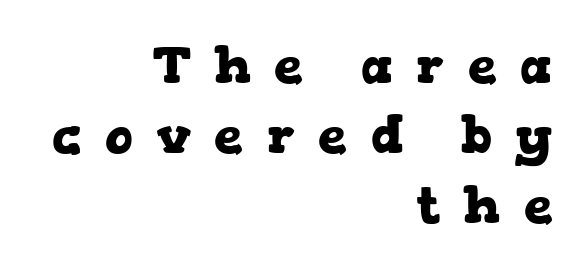
The image shows 51 px heavy, wide serif type, upright; set right-aligned, normal line spacing (1.37x), unusually wide letter spacing (+0.47 em), not underlined; low stroke contrast and a medium x-height.
